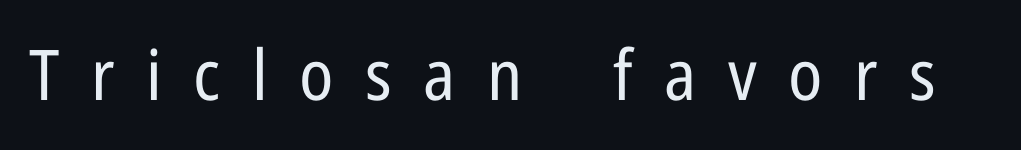
Q: Is the text bold? A: No.
Q: Is the text italic (slanted)? A: No, it is upright.
Q: Is the typeface a serif or a sans-serif typeface? A: Sans-serif.
Q: Is the text underlined? A: No.
Q: Is the spacing between letters normal or unusually wide? A: Unusually wide.
Q: Width (condensed, normal, or wide)? A: Condensed.
Q: Stroke contrast? A: Low.
Q: x-height? A: Medium.
Q: Monospaced? A: No.
